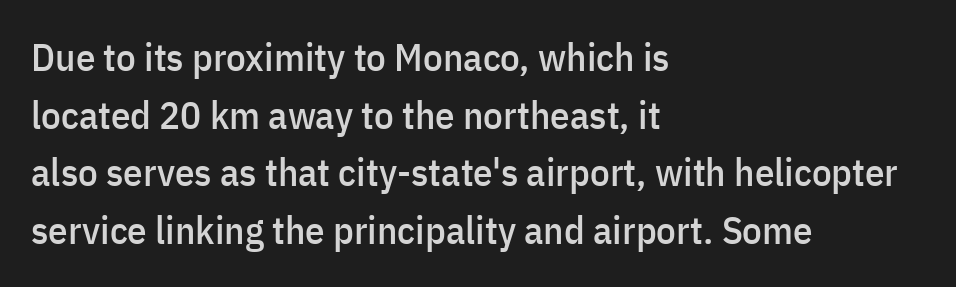
{"serif": "no", "italic": "no", "width": "condensed", "stroke_contrast": "low", "x_height": "medium", "monospaced": "no", "underline": "no", "align": "left", "line_spacing": "normal", "line_spacing_ratio": 1.48, "letter_spacing": "normal", "letter_spacing_em": 0.0, "glyph_px": 39}
